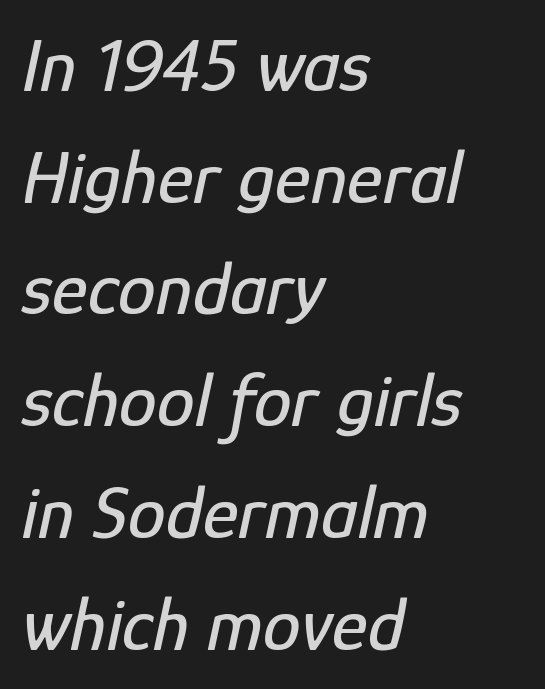
{"italic": "yes", "lean": "right", "slant_degrees": 12, "width": "condensed", "stroke_contrast": "low", "x_height": "medium", "monospaced": "no", "underline": "no", "align": "left", "line_spacing": "normal", "line_spacing_ratio": 1.47, "letter_spacing": "normal", "letter_spacing_em": 0.0, "glyph_px": 76}
